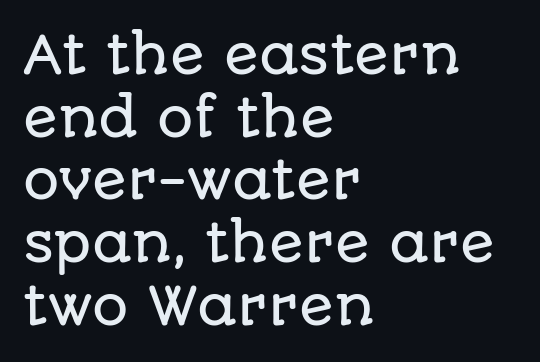
{"serif": "no", "italic": "no", "width": "normal", "stroke_contrast": "low", "x_height": "large", "monospaced": "no", "underline": "no", "align": "left", "line_spacing_ratio": 1.23, "letter_spacing": "normal", "letter_spacing_em": 0.0, "glyph_px": 51}
